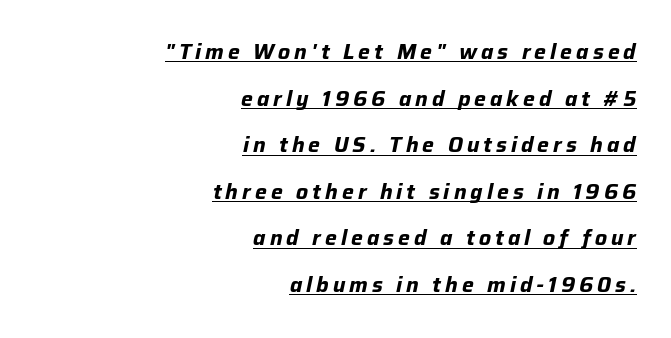
{"italic": "yes", "lean": "right", "slant_degrees": 12, "bold": "yes", "underline": "yes", "align": "right", "line_spacing": "loose", "line_spacing_ratio": 2.22, "glyph_px": 21}
